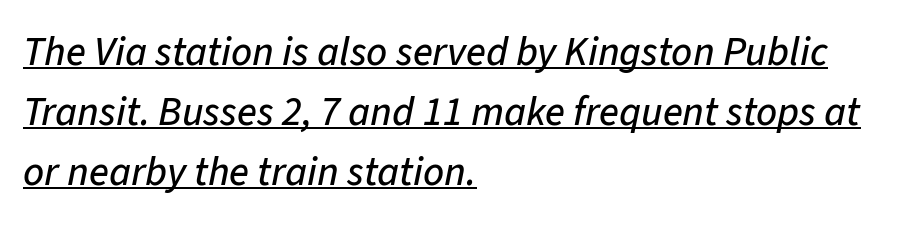
Short note: letters normally spaced. Horizontal alignment here is leftward, the default for most running prose. Is the type slanted? Yes — the strokes lean at a clear angle. The passage shown stacks its lines at a standard gap.
